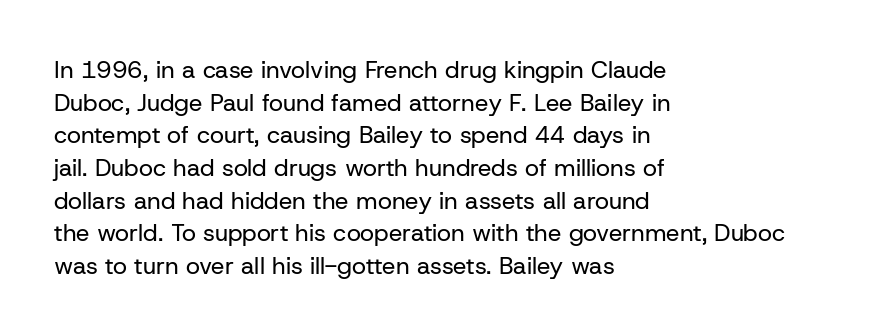
Plain, unruled lines of type. Ordinary non-slanted type is in use. Does extra space separate the letters? No, they use regular spacing. This is not heavy type; no bold has been used. These lines sit exactly where default settings would place them. Reading down the block, your eye returns to a fixed left position each line.
